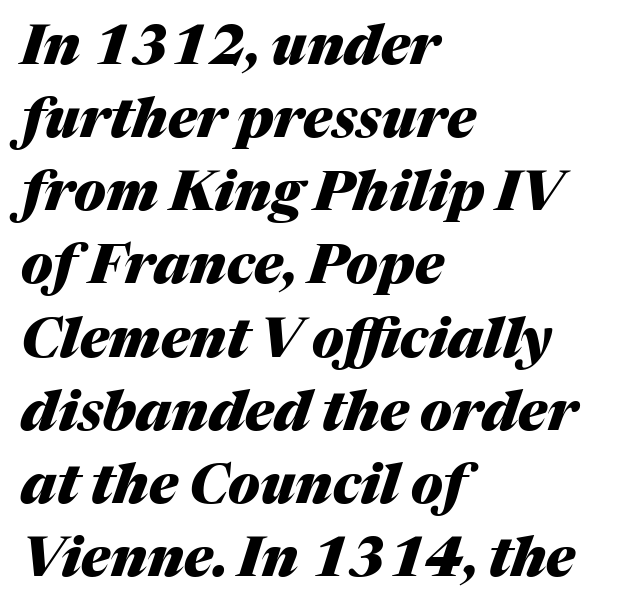
Q: Is the text bold? A: Yes.
Q: Is the text italic (slanted)? A: Yes, it leans right by about 17 degrees.
Q: Is the text underlined? A: No.
Q: How is the paragraph aligned? A: Left-aligned.
Q: Is the spacing between letters normal or unusually wide? A: Normal.
Q: Is the spacing between lines tight, normal or loose? A: Normal.
Q: Width (condensed, normal, or wide)? A: Normal.
Q: Stroke contrast? A: Medium.
Q: x-height? A: Medium.
Q: Monospaced? A: No.
